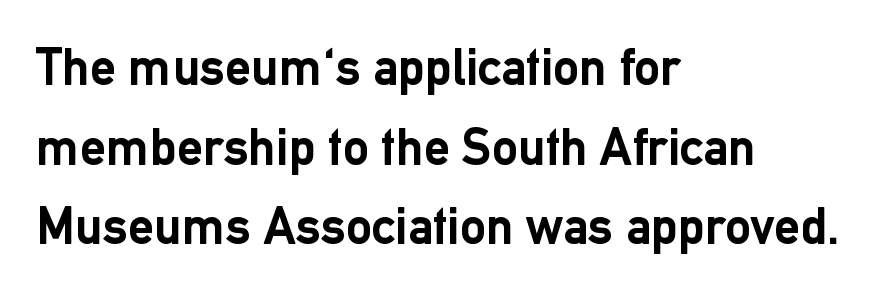
The image shows 52 px semibold sans-serif type, upright; set left-aligned, normal line spacing (1.53x), normal letter spacing, not underlined; low stroke contrast and a medium x-height.
